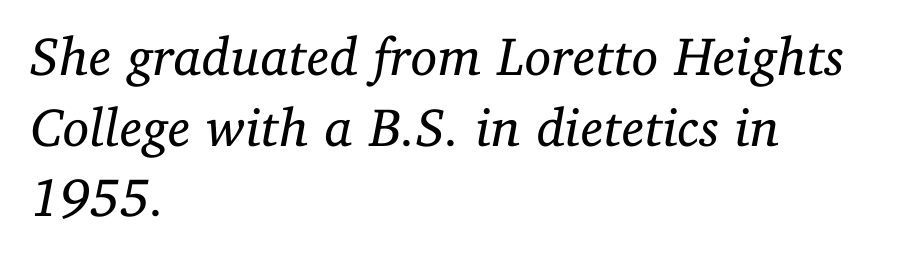
{"serif": "yes", "italic": "yes", "lean": "right", "slant_degrees": 11, "bold": "no", "weight": "regular", "width": "normal", "stroke_contrast": "low", "x_height": "medium", "monospaced": "no", "underline": "no", "align": "left", "line_spacing": "normal", "line_spacing_ratio": 1.31, "letter_spacing": "normal", "letter_spacing_em": 0.0, "glyph_px": 54}
